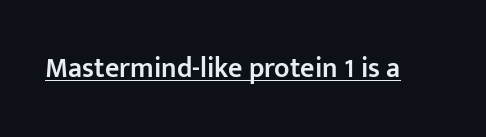
The letters are semibold — heavier than regular but short of a full bold. This sample uses an upright cut, with every glyph sitting square on the baseline. This sample carries an underscore along the baseline area. Students, note that the glyphs here touch the page at normal intervals. The rendering uses natural spacing where letterforms have individual widths.
